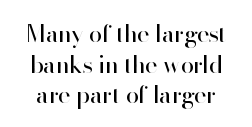
Q: Is the text bold? A: No.
Q: Is the text italic (slanted)? A: No, it is upright.
Q: Is the text underlined? A: No.
Q: Is the spacing between letters normal or unusually wide? A: Normal.
Q: Is the spacing between lines tight, normal or loose? A: Normal.
